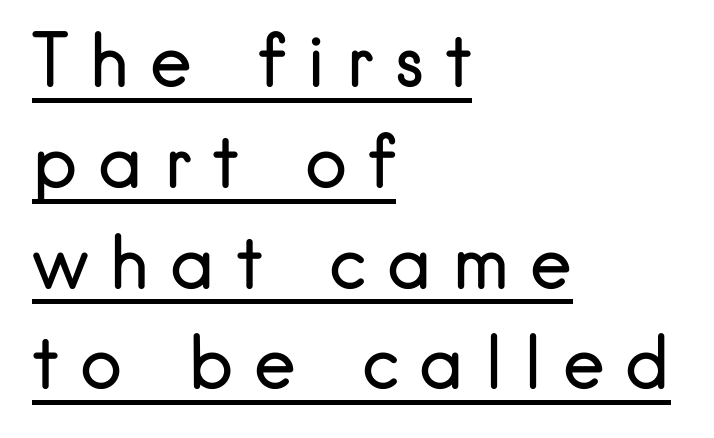
{"serif": "no", "italic": "no", "bold": "no", "weight": "regular", "width": "normal", "stroke_contrast": "low", "x_height": "small", "monospaced": "no", "underline": "yes", "align": "left", "line_spacing": "normal", "line_spacing_ratio": 1.42, "letter_spacing": "wide", "letter_spacing_em": 0.29, "glyph_px": 71}
